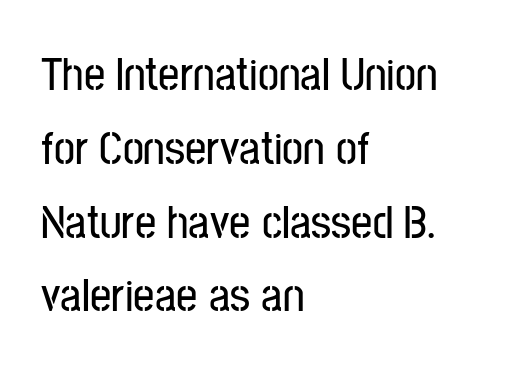
The image shows 47 px condensed sans-serif type, upright; set left-aligned, normal line spacing (1.57x), normal letter spacing, not underlined; low stroke contrast and a medium x-height.
